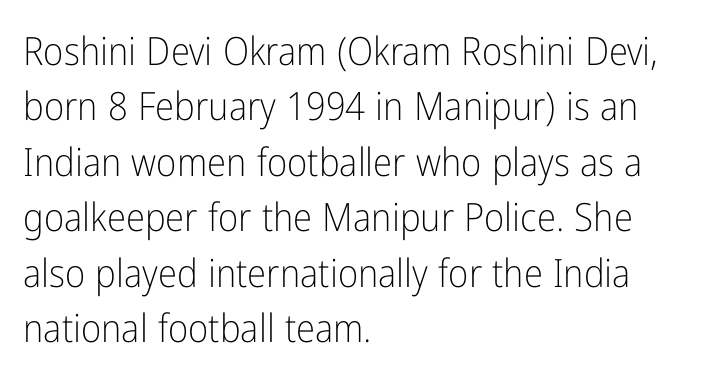
The image shows 39 px light, condensed sans-serif type, upright; set left-aligned, normal line spacing (1.42x), normal letter spacing, not underlined; low stroke contrast and a medium x-height.
